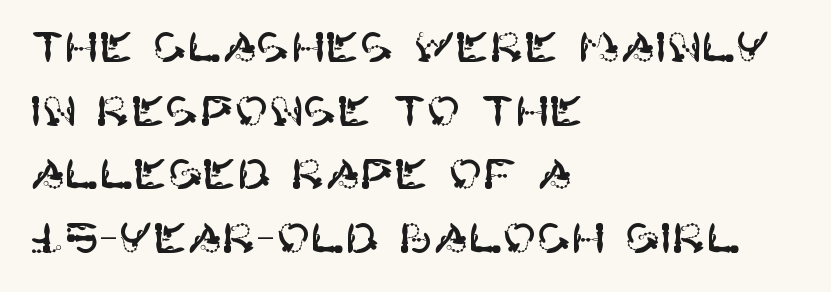
Words appear dense and cohesive because spacing is normal. Posture: upright roman. Horizontal bands of white between lines are of average thickness. Beneath every word, the page is bare.
